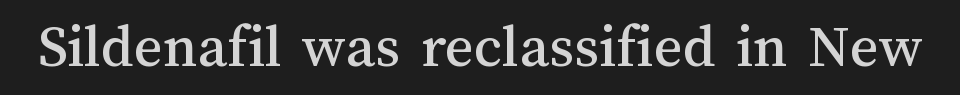
The image shows 62 px text type, upright; set normal letter spacing, not underlined; medium stroke contrast and a medium x-height.
